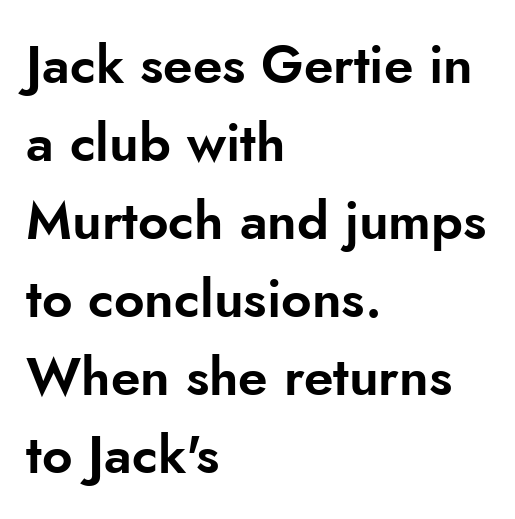
{"serif": "no", "italic": "no", "width": "normal", "stroke_contrast": "low", "x_height": "small", "monospaced": "no", "underline": "no", "align": "left", "line_spacing": "normal", "line_spacing_ratio": 1.47, "letter_spacing": "normal", "letter_spacing_em": 0.0, "glyph_px": 53}
